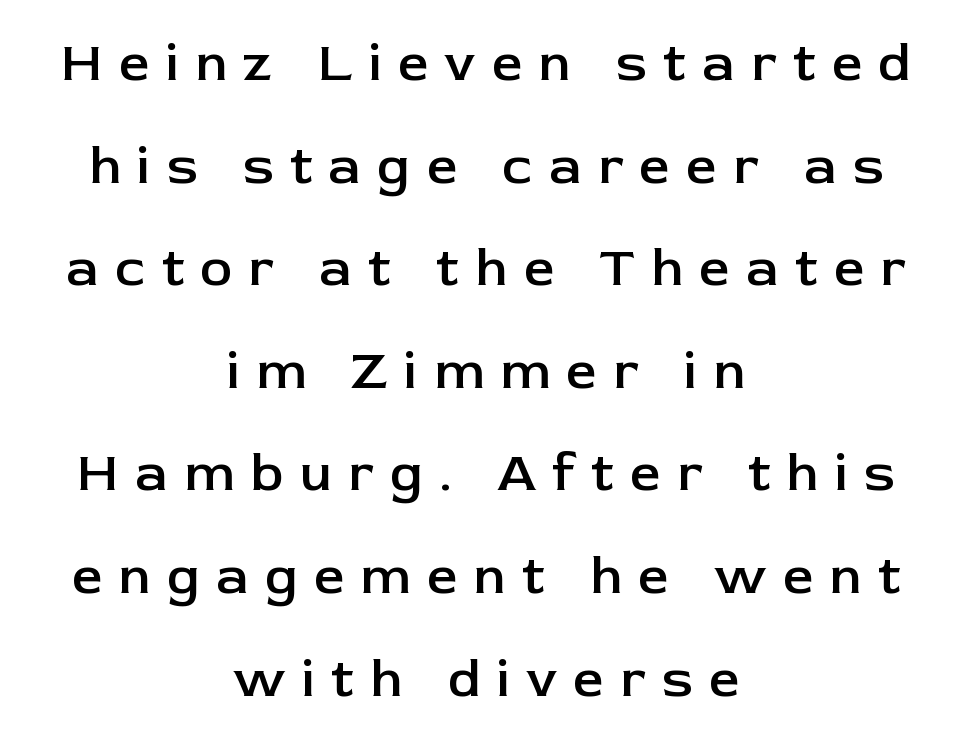
Notice the strokes are somewhat thickened but not fully heavy: this is a semibold. Do the characters align in a grid? No, the font is proportional. The compositor balanced each line on the midline. Look at the tracking — it's clearly loosened, letters drifting apart. Note: no serifs on the glyphs. No word sits above an underline.
